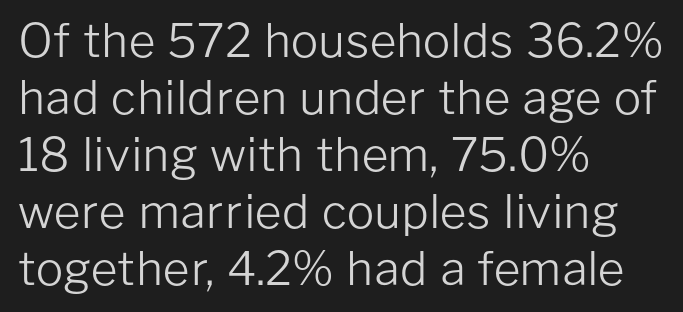
{"serif": "no", "italic": "no", "bold": "no", "weight": "light", "width": "normal", "stroke_contrast": "low", "x_height": "medium", "monospaced": "no", "underline": "no", "align": "left", "line_spacing_ratio": 1.24, "letter_spacing": "normal", "letter_spacing_em": 0.0, "glyph_px": 46}
